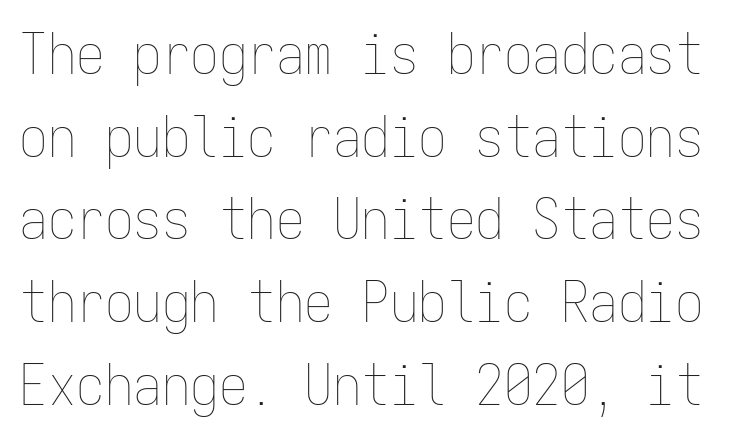
{"italic": "no", "bold": "no", "weight": "thin", "width": "condensed", "stroke_contrast": "low", "x_height": "medium", "monospaced": "yes", "underline": "no", "line_spacing": "normal", "line_spacing_ratio": 1.45, "letter_spacing": "normal", "letter_spacing_em": 0.0, "glyph_px": 57}
